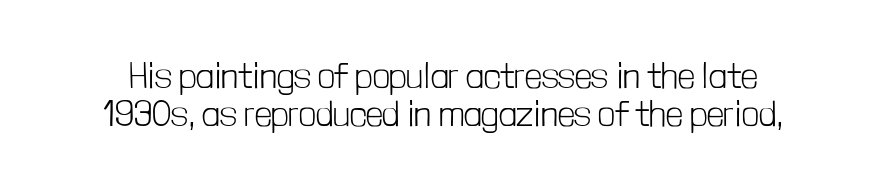
{"serif": "no", "italic": "no", "bold": "no", "weight": "light", "width": "condensed", "stroke_contrast": "low", "x_height": "medium", "monospaced": "no", "underline": "no", "line_spacing": "tight", "line_spacing_ratio": 1.04, "letter_spacing": "normal", "letter_spacing_em": 0.0, "glyph_px": 37}
